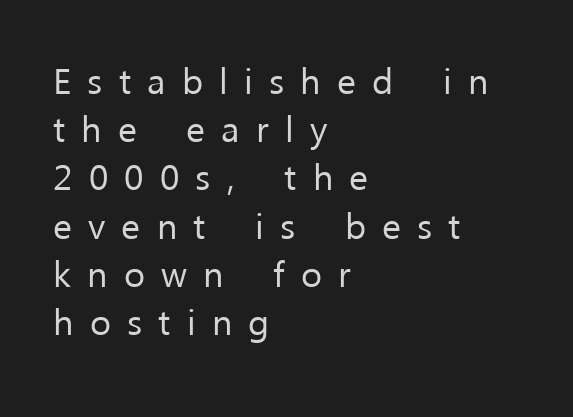
{"serif": "no", "italic": "no", "bold": "no", "weight": "regular", "width": "normal", "stroke_contrast": "low", "x_height": "medium", "monospaced": "no", "underline": "no", "align": "left", "line_spacing": "normal", "line_spacing_ratio": 1.34, "letter_spacing": "wide", "letter_spacing_em": 0.45, "glyph_px": 36}
